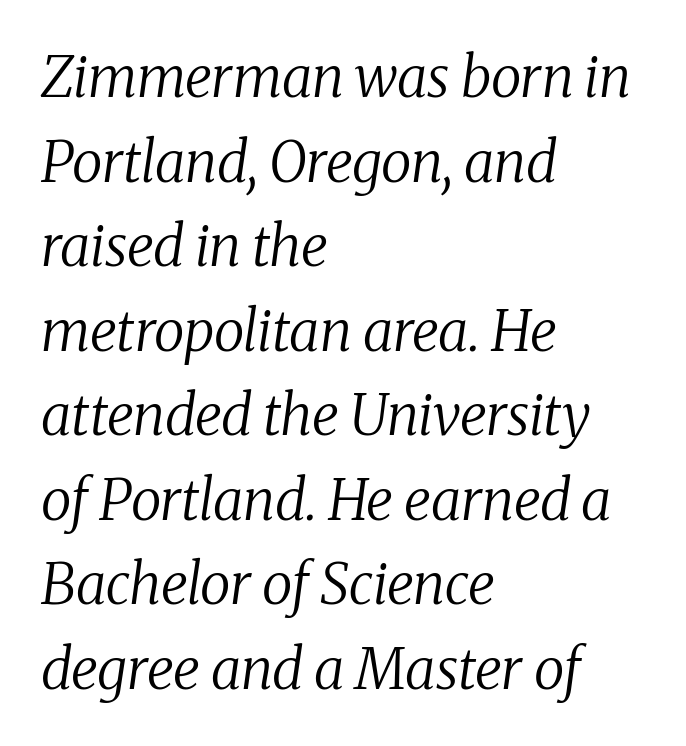
The image shows 56 px regular-weight serif type, italic (leaning right); set left-aligned, normal line spacing (1.51x), normal letter spacing, not underlined; medium stroke contrast and a medium x-height.
